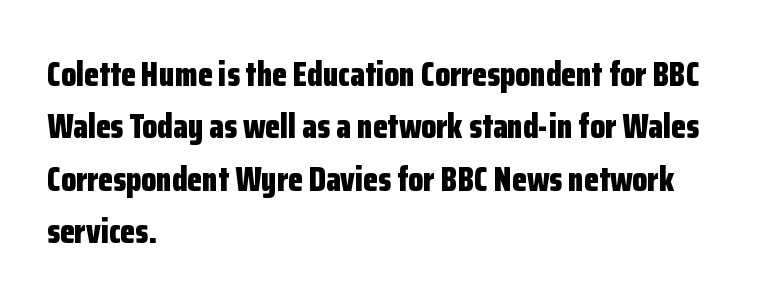
The image shows 34 px bold, condensed sans-serif type, upright; set left-aligned, normal line spacing (1.54x), normal letter spacing, not underlined; low stroke contrast and a medium x-height.
